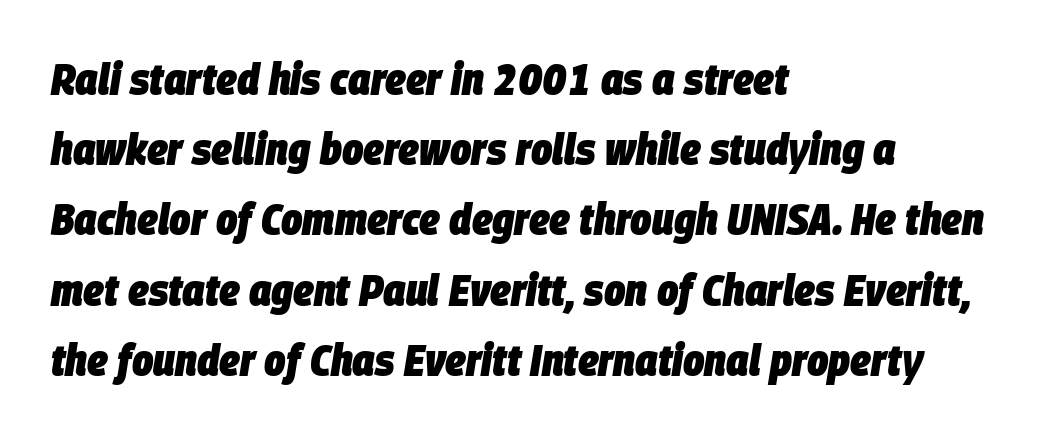
The specimen reads as italic at a glance. The rag falls on the right side of this text block. The passage shown is typed in a proportional face where columns would drift. Descenders hang freely into open space. These lines carry a lot of weight — the face is fully bold. No extra tracking has been applied to these lines.
